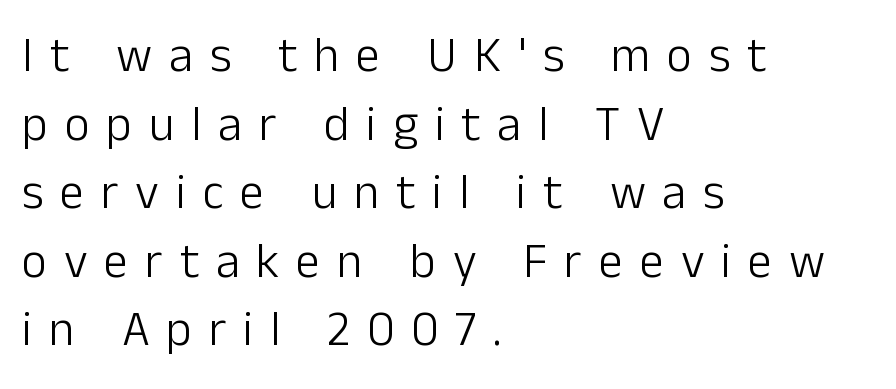
The image shows 49 px light sans-serif type, upright; set left-aligned, normal line spacing (1.4x), unusually wide letter spacing (+0.34 em), not underlined; low stroke contrast and a medium x-height.
